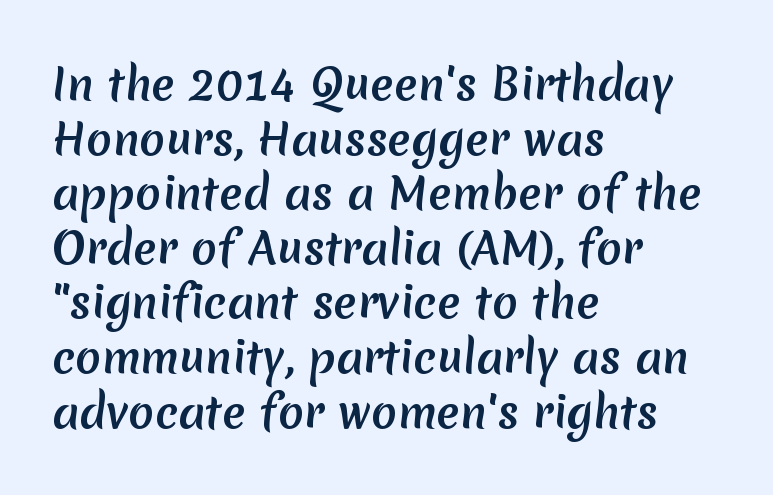
The image shows 43 px sans-serif type; set left-aligned, normal line spacing (1.27x), normal letter spacing, not underlined; medium stroke contrast and a medium x-height.
